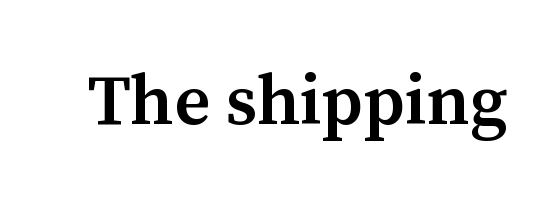
Q: Is the text bold? A: Semi-bold.
Q: Is the text italic (slanted)? A: No, it is upright.
Q: Is the typeface a serif or a sans-serif typeface? A: Serif.
Q: Is the text underlined? A: No.
Q: Is the spacing between letters normal or unusually wide? A: Normal.
Q: Width (condensed, normal, or wide)? A: Normal.
Q: Stroke contrast? A: Medium.
Q: x-height? A: Medium.
Q: Monospaced? A: No.
